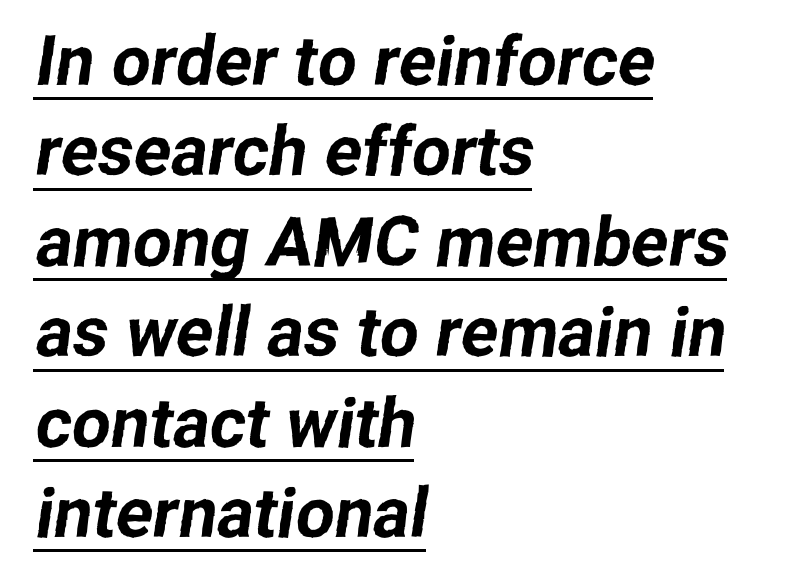
The image shows 69 px sans-serif type; set left-aligned, normal line spacing (1.31x), normal letter spacing, underlined; low stroke contrast and a medium x-height.
